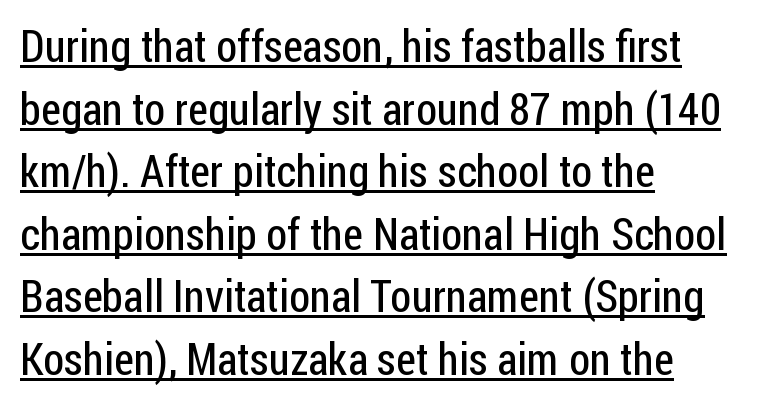
The image shows 45 px regular-weight, condensed sans-serif type, upright; set left-aligned, normal line spacing (1.39x), normal letter spacing, underlined; low stroke contrast and a medium x-height.
